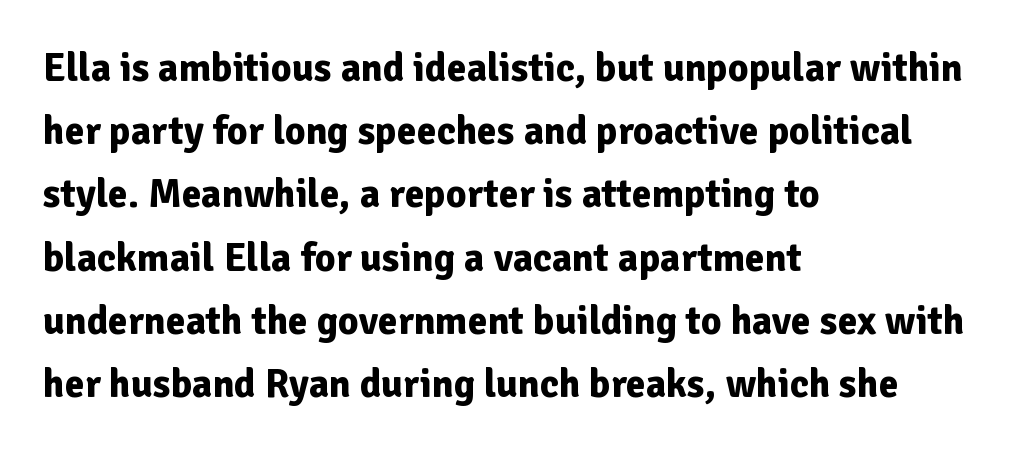
{"serif": "no", "italic": "no", "bold": "yes", "weight": "bold", "width": "normal", "stroke_contrast": "low", "x_height": "medium", "monospaced": "no", "underline": "no", "align": "left", "line_spacing": "normal", "line_spacing_ratio": 1.58, "letter_spacing": "normal", "letter_spacing_em": 0.0, "glyph_px": 40}
